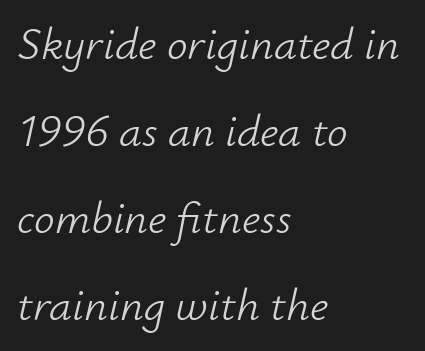
{"italic": "yes", "lean": "right", "slant_degrees": 12, "bold": "no", "weight": "light", "width": "normal", "stroke_contrast": "low", "x_height": "small", "monospaced": "no", "underline": "no", "align": "left", "line_spacing_ratio": 1.89, "letter_spacing": "normal", "letter_spacing_em": 0.0, "glyph_px": 46}
